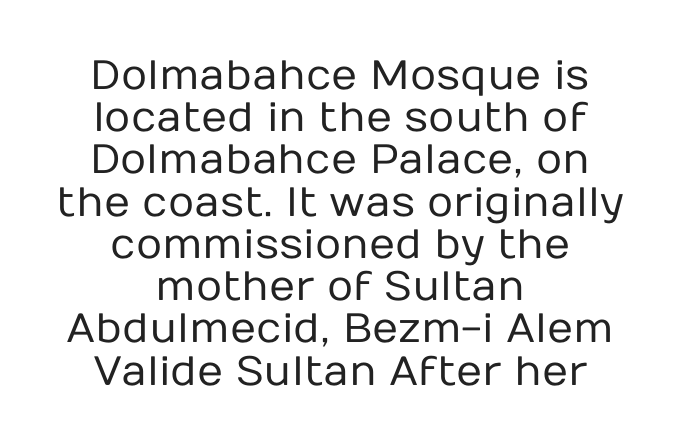
Q: Is the text bold? A: No.
Q: Is the text italic (slanted)? A: No, it is upright.
Q: Is the typeface a serif or a sans-serif typeface? A: Sans-serif.
Q: Is the text underlined? A: No.
Q: How is the paragraph aligned? A: Centered.
Q: Is the spacing between letters normal or unusually wide? A: Normal.
Q: Is the spacing between lines tight, normal or loose? A: Tight.
Q: Width (condensed, normal, or wide)? A: Normal.
Q: Stroke contrast? A: Low.
Q: x-height? A: Medium.
Q: Monospaced? A: No.
